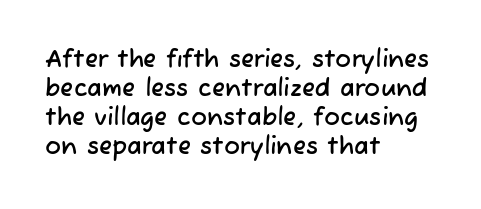
{"underline": "no", "align": "left", "line_spacing_ratio": 1.21, "letter_spacing": "normal", "letter_spacing_em": 0.0, "glyph_px": 24}
